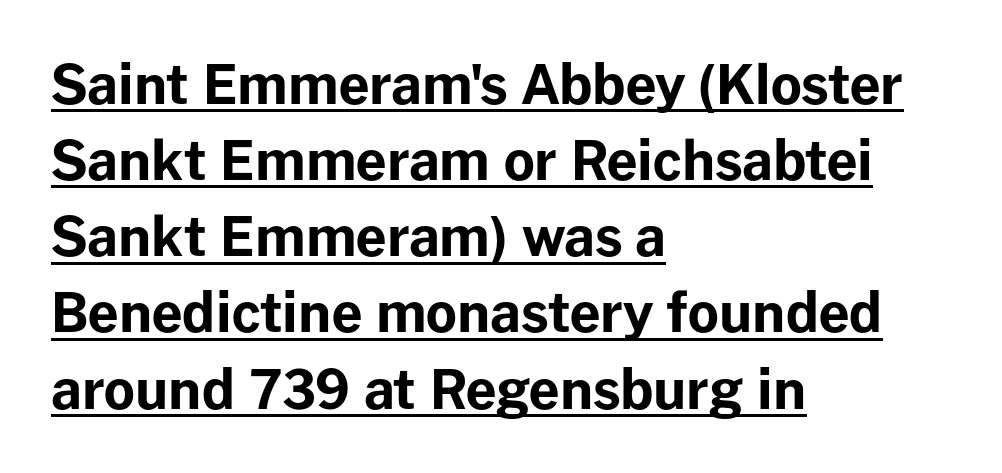
Line starts are locked; line ends wander. A typesetter would call this proportional, since set widths differ per character. Observe the absence of serifs on each vertical stroke in this sample. What decoration does the sample have? An underline.
